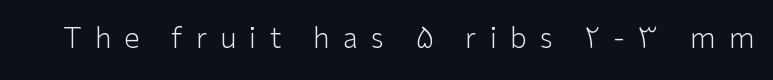
The image shows 28 px light sans-serif type, upright; set unusually wide letter spacing (+0.47 em), not underlined; low stroke contrast and a medium x-height.
